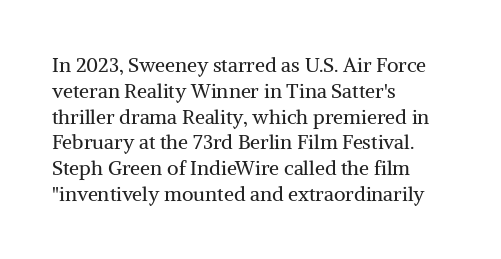
Interline gaps are of average width in this sample. Style check: upright. Tracking here is standard; glyphs follow each other at the usual distance. Stroke mass is kept to a normal reading level or below. Beneath every word, the page is bare. Leftover space on each line is placed entirely after the last word.
